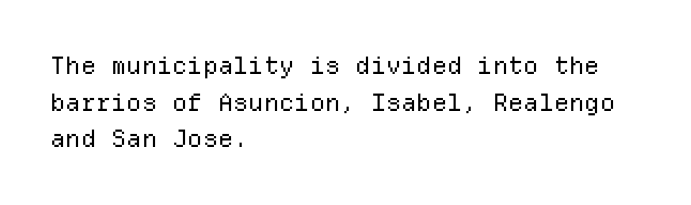
The image shows 24 px text type, upright; set left-aligned, normal line spacing (1.53x), normal letter spacing, not underlined.
